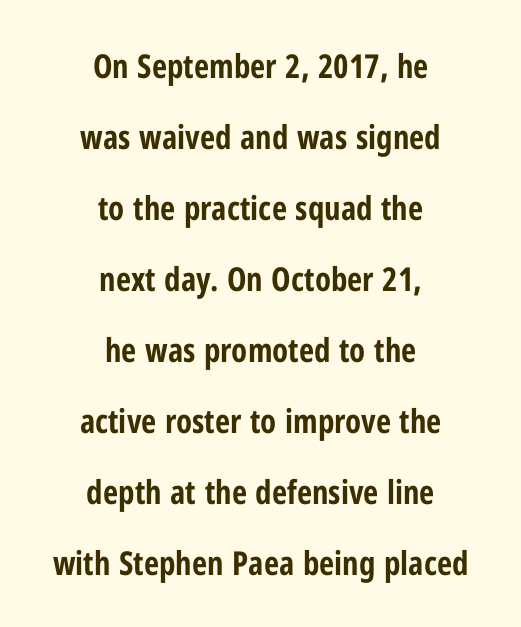
The image shows 33 px bold, condensed sans-serif type, upright; set centered, loose line spacing (2.15x), normal letter spacing, not underlined; low stroke contrast and a medium x-height.
